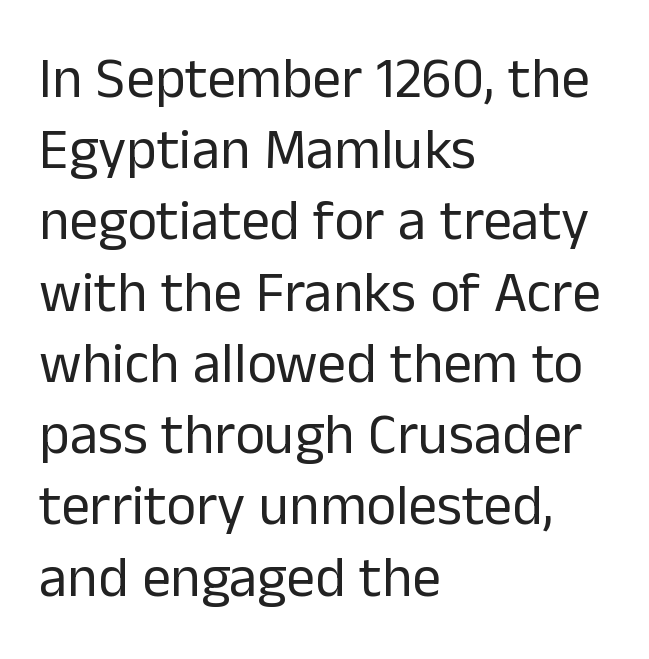
The image shows 57 px regular-weight sans-serif type, upright; set left-aligned, normal line spacing (1.25x), normal letter spacing, not underlined; low stroke contrast and a medium x-height.
